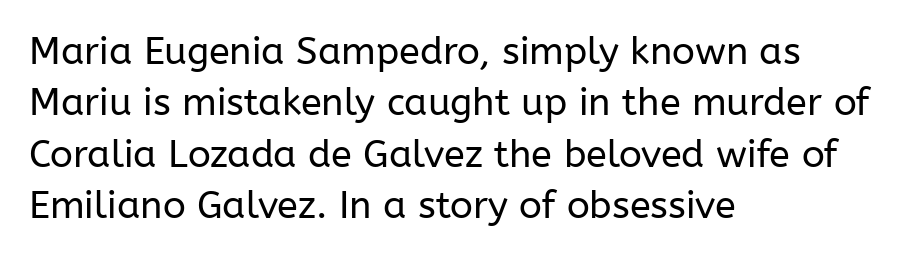
Q: Is the text bold? A: No.
Q: Is the text italic (slanted)? A: No, it is upright.
Q: Is the typeface a serif or a sans-serif typeface? A: Sans-serif.
Q: Is the text underlined? A: No.
Q: How is the paragraph aligned? A: Left-aligned.
Q: Is the spacing between letters normal or unusually wide? A: Normal.
Q: Is the spacing between lines tight, normal or loose? A: Normal.
Q: Width (condensed, normal, or wide)? A: Normal.
Q: Stroke contrast? A: Low.
Q: x-height? A: Medium.
Q: Monospaced? A: No.
